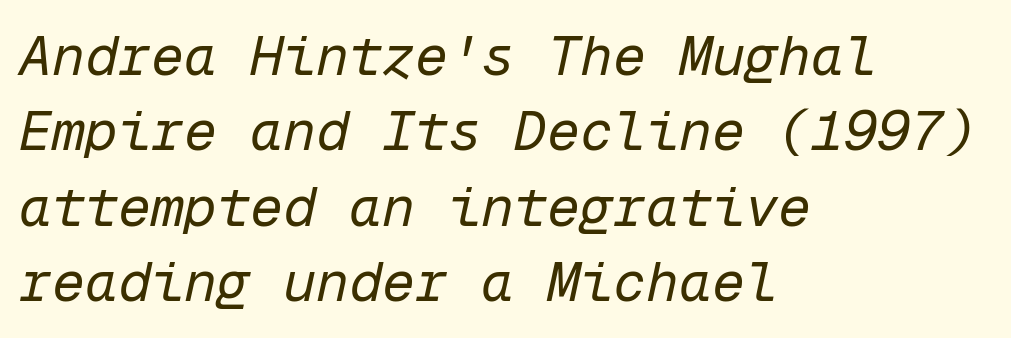
Stroke mass is kept to a normal reading level or below. These lines were composed using italics. The rendering uses typewriter-style spacing with identical character cells. How are the letters spaced? Ordinarily, with no added tracking.
